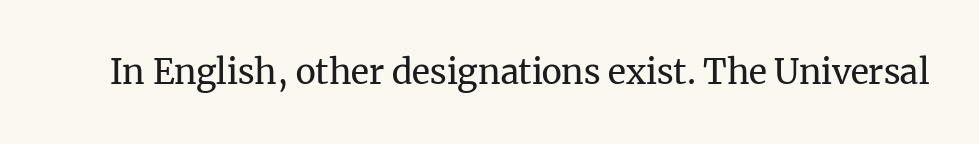
Think of a printed novel: that variable character pitch is what you see here. Classification — serif. Italic: no, the glyphs are upright roman. The weight tops out at a normal text grade. The strip under each line holds only bare page.
